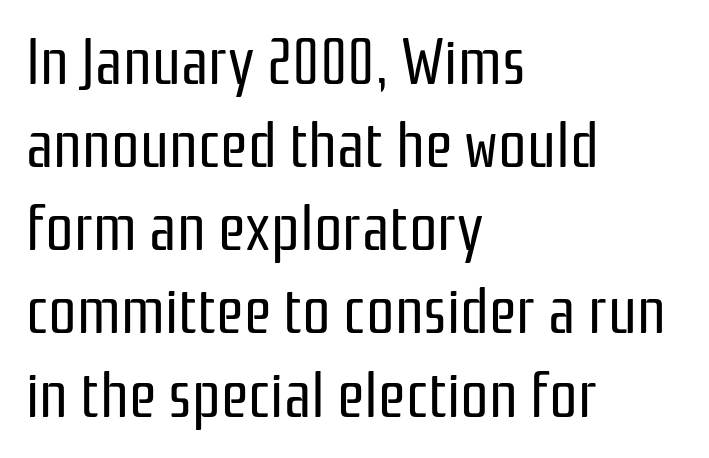
Q: Is the text bold? A: No.
Q: Is the text italic (slanted)? A: No, it is upright.
Q: Is the typeface a serif or a sans-serif typeface? A: Sans-serif.
Q: Is the text underlined? A: No.
Q: How is the paragraph aligned? A: Left-aligned.
Q: Is the spacing between letters normal or unusually wide? A: Normal.
Q: Is the spacing between lines tight, normal or loose? A: Normal.
Q: Width (condensed, normal, or wide)? A: Condensed.
Q: Stroke contrast? A: Low.
Q: x-height? A: Medium.
Q: Monospaced? A: No.
